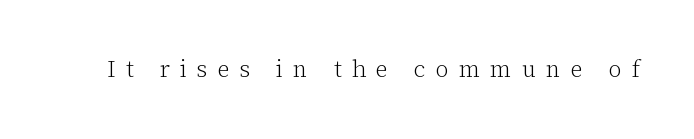
Q: Is the text bold? A: No.
Q: Is the text italic (slanted)? A: No, it is upright.
Q: Is the text underlined? A: No.
Q: Is the spacing between letters normal or unusually wide? A: Unusually wide.
